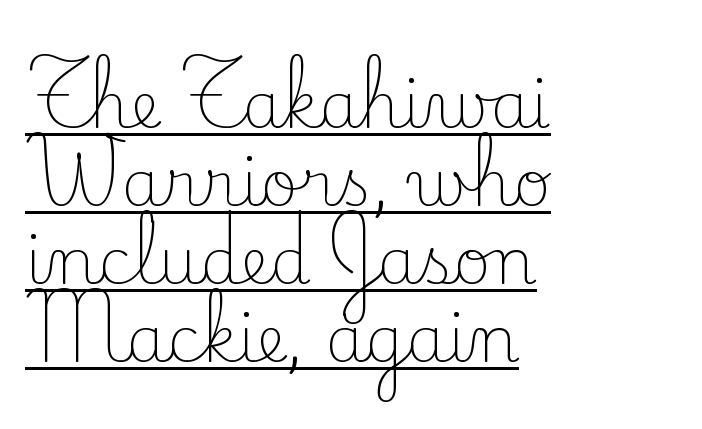
{"serif": "yes", "italic": "no", "bold": "no", "weight": "light", "width": "normal", "stroke_contrast": "low", "x_height": "small", "monospaced": "no", "underline": "yes", "align": "left", "line_spacing_ratio": 1.22, "letter_spacing": "normal", "letter_spacing_em": 0.0, "glyph_px": 64}
